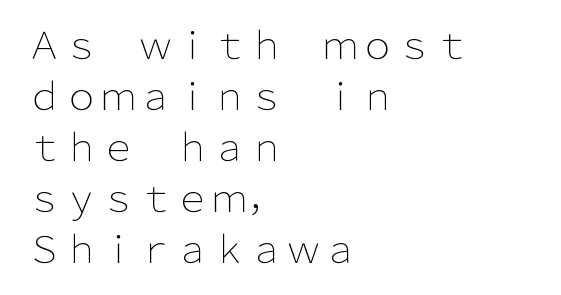
Q: Is the text bold? A: No.
Q: Is the text italic (slanted)? A: No, it is upright.
Q: Is the typeface a serif or a sans-serif typeface? A: Sans-serif.
Q: Is the text underlined? A: No.
Q: How is the paragraph aligned? A: Left-aligned.
Q: Is the spacing between letters normal or unusually wide? A: Normal.
Q: Is the spacing between lines tight, normal or loose? A: Normal.
Q: Width (condensed, normal, or wide)? A: Normal.
Q: Stroke contrast? A: Low.
Q: x-height? A: Medium.
Q: Monospaced? A: No.
